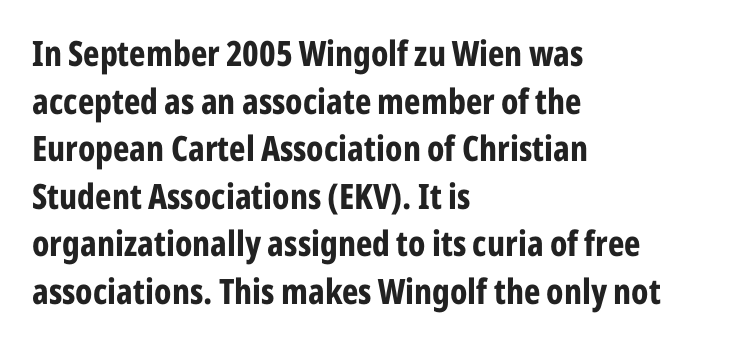
{"serif": "no", "italic": "no", "bold": "yes", "weight": "bold", "width": "condensed", "stroke_contrast": "low", "x_height": "medium", "monospaced": "no", "underline": "no", "align": "left", "line_spacing": "normal", "line_spacing_ratio": 1.36, "letter_spacing": "normal", "letter_spacing_em": 0.0, "glyph_px": 35}
